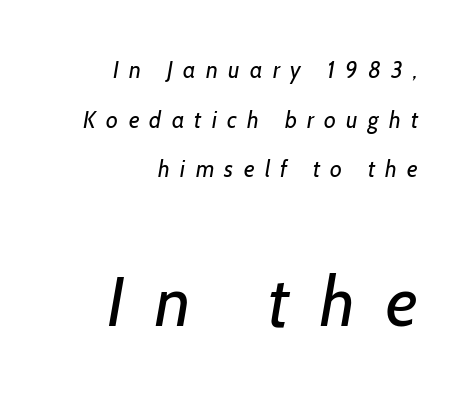
{"serif": "no", "bold": "no", "weight": "regular", "width": "normal", "stroke_contrast": "low", "x_height": "medium", "monospaced": "no", "underline": "no", "align": "right", "line_spacing": "loose", "line_spacing_ratio": 2.16, "letter_spacing": "wide", "letter_spacing_em": 0.45, "larger_block": "second", "size_ratio": 3.0, "glyph_px": 69}
